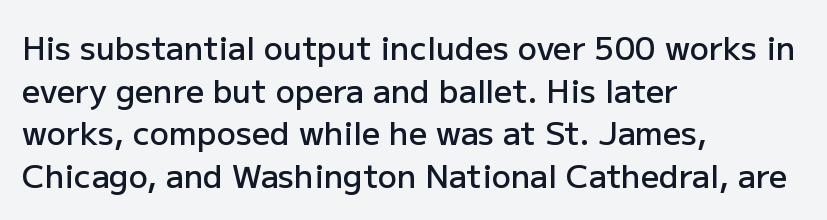
These lines are rendered in a variable-pitch font. This sample keeps an unexceptional amount of space between lines. Observe the absence of serifs on each vertical stroke in this sample. Designer's note — italics off, roman on. No extra tracking has been applied to these lines. Where is the straight margin? On the left.
